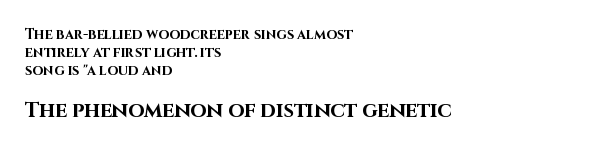
{"italic": "no", "bold": "yes", "underline": "no", "align": "left", "line_spacing": "normal", "line_spacing_ratio": 1.28, "letter_spacing": "normal", "letter_spacing_em": 0.0, "larger_block": "second", "size_ratio": 1.5, "glyph_px": 21}
